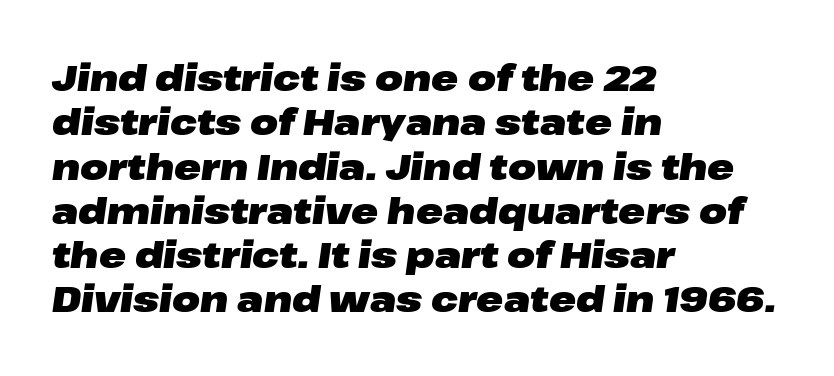
Q: Is the text bold? A: Yes.
Q: Is the text italic (slanted)? A: Yes, it leans right by about 8 degrees.
Q: Is the text underlined? A: No.
Q: How is the paragraph aligned? A: Left-aligned.
Q: Is the spacing between letters normal or unusually wide? A: Normal.
Q: Width (condensed, normal, or wide)? A: Wide.
Q: Stroke contrast? A: Low.
Q: x-height? A: Medium.
Q: Monospaced? A: No.
